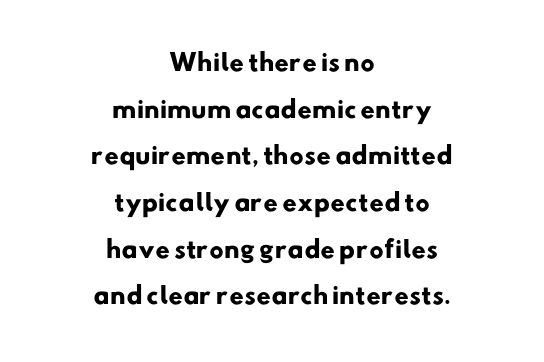
Caption: bold face, heavy strokes. Leading is clearly above the norm, producing a sparse column. This sample is center-justified, so both line endings float freely. The horizontal fit of the characters is conventional and even. Beneath every word, the page is bare.
